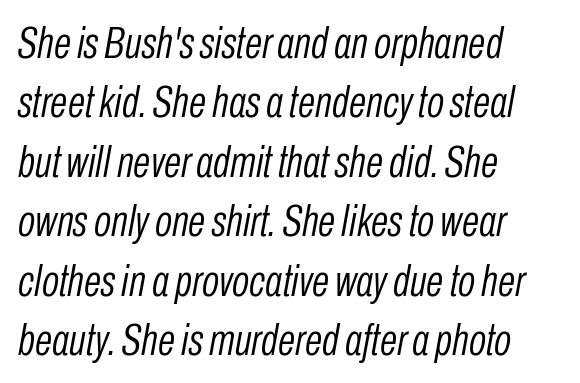
Do the characters align in a grid? No, the font is proportional. The letters look calm and open, with moderate or lighter stems. The lines are quadded left. There is no visible air inserted between adjacent glyphs. Students, observe: this is what conventionally led text looks like. The zone under the glyphs is completely vacant.
